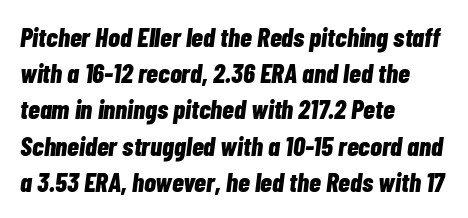
{"italic": "yes", "lean": "right", "slant_degrees": 7, "bold": "yes", "underline": "no", "align": "left", "line_spacing": "normal", "line_spacing_ratio": 1.34, "letter_spacing": "normal", "letter_spacing_em": 0.0, "glyph_px": 27}
